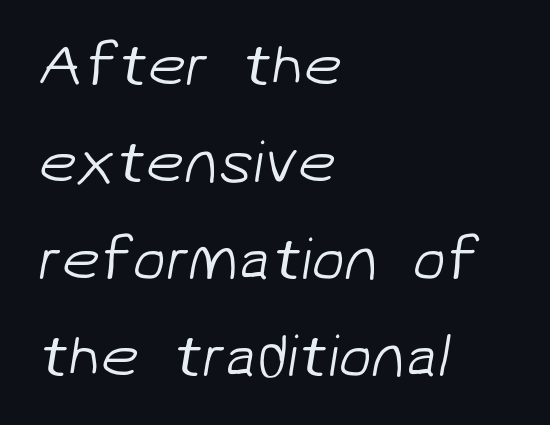
Q: Is the text bold? A: No.
Q: Is the typeface a serif or a sans-serif typeface? A: Sans-serif.
Q: Is the text underlined? A: No.
Q: How is the paragraph aligned? A: Left-aligned.
Q: Is the spacing between letters normal or unusually wide? A: Normal.
Q: Is the spacing between lines tight, normal or loose? A: Normal.
Q: Width (condensed, normal, or wide)? A: Normal.
Q: Stroke contrast? A: Low.
Q: x-height? A: Medium.
Q: Monospaced? A: No.
